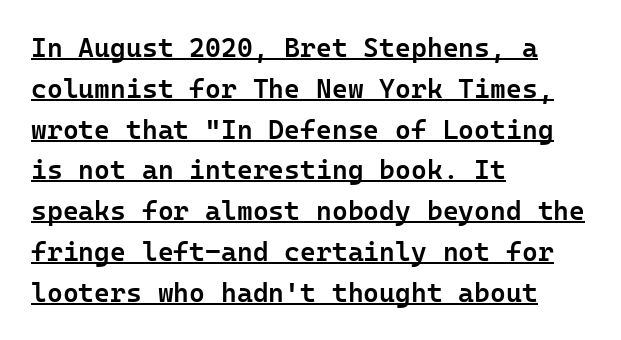
The image shows 27 px text type, upright; set left-aligned, normal line spacing (1.51x), normal letter spacing, underlined.
